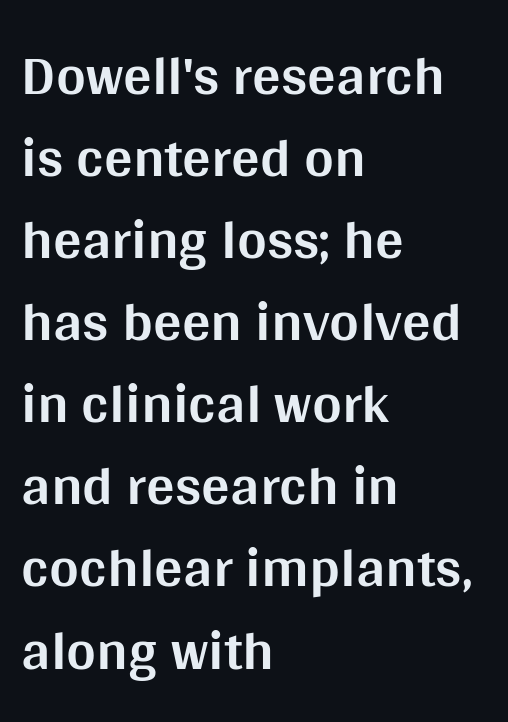
The rendering shows plain stroke endings on the letterforms — a sans-serif design. Tall strokes in this sample are plumb rather than angled. Nothing unusual about the tracking: characters are spaced as the font intends. The baseline area is clear. Is this a fixed-width face? No — the glyphs have proportional, varying widths.
